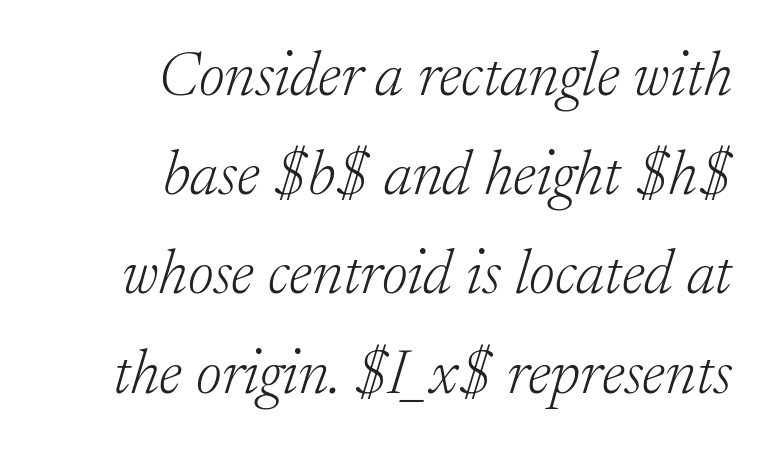
The image shows 62 px light serif type, italic (leaning right); set right-aligned, normal line spacing (1.6x), normal letter spacing, not underlined; low stroke contrast and a medium x-height.
